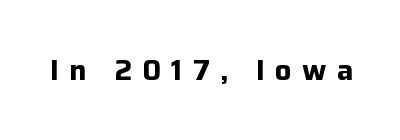
Students, note that the glyphs here are deliberately spaced far apart. Strong, thick strokes mark this as bold type. The words here are not underlined. Italic? Not at all — the glyphs are vertical.
